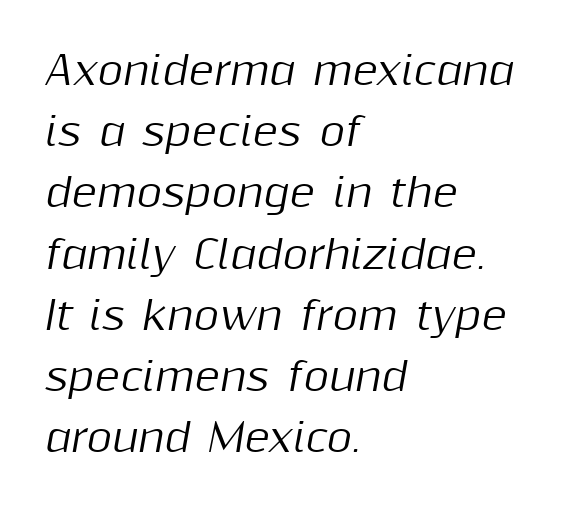
The image shows 39 px text type, italic (leaning right); set left-aligned, normal line spacing (1.57x), normal letter spacing, not underlined; medium stroke contrast and a medium x-height.
